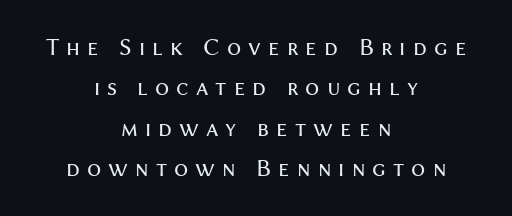
{"italic": "no", "bold": "no", "underline": "no", "align": "center", "line_spacing": "normal", "line_spacing_ratio": 1.62, "letter_spacing": "wide", "letter_spacing_em": 0.28, "glyph_px": 25}
